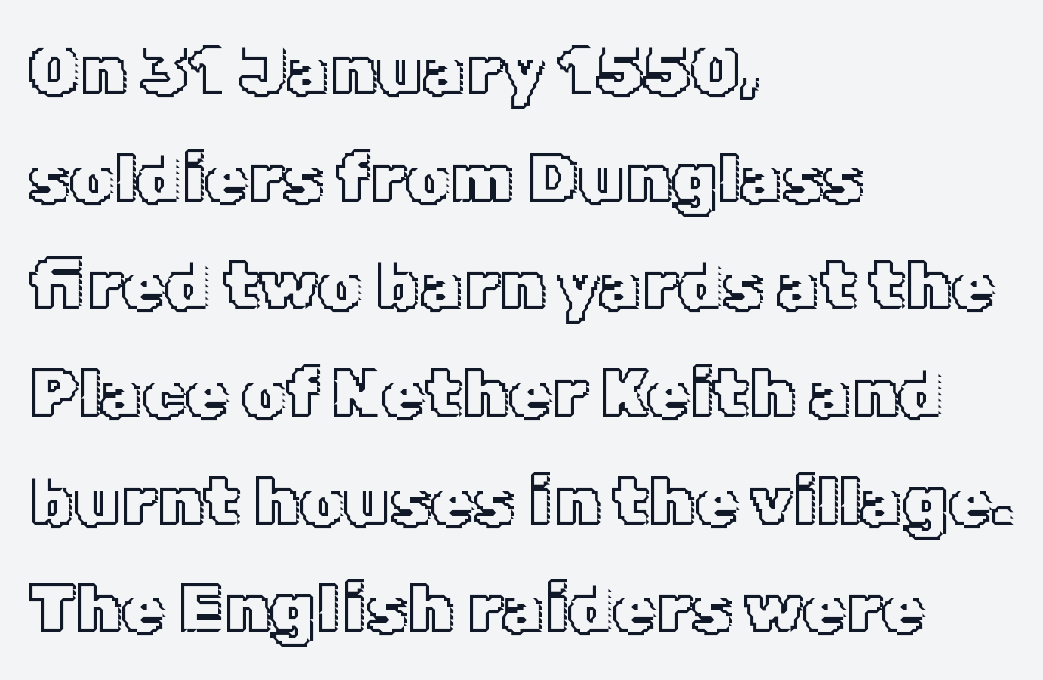
{"italic": "no", "width": "normal", "x_height": "medium", "monospaced": "no", "underline": "no", "align": "left", "line_spacing": "normal", "line_spacing_ratio": 1.56, "letter_spacing": "normal", "letter_spacing_em": 0.0, "glyph_px": 69}
